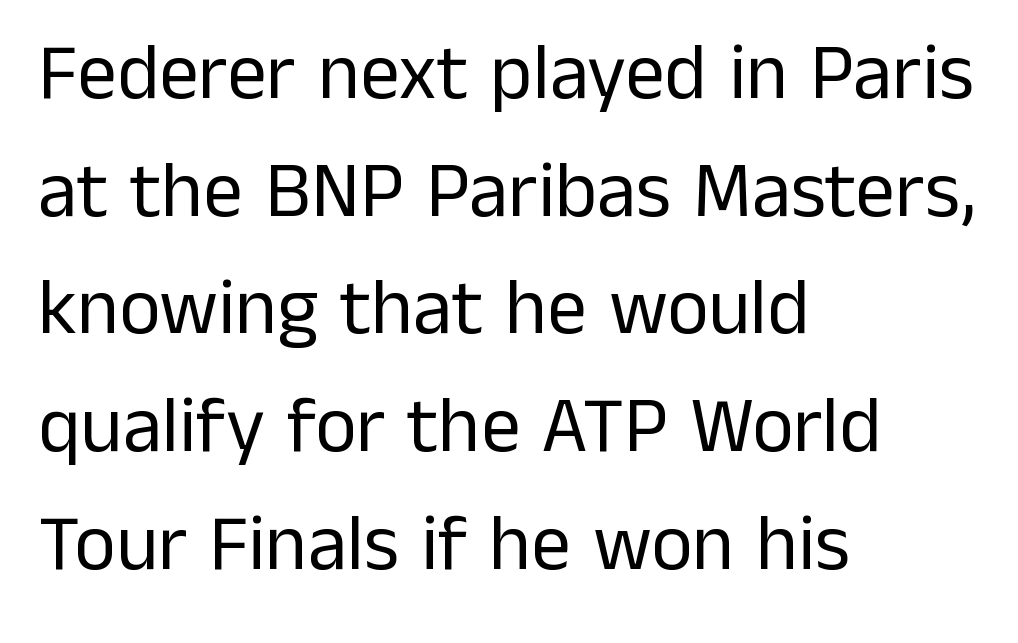
{"serif": "no", "italic": "no", "bold": "no", "weight": "regular", "width": "normal", "stroke_contrast": "low", "x_height": "medium", "monospaced": "no", "underline": "no", "align": "left", "line_spacing": "normal", "line_spacing_ratio": 1.49, "letter_spacing": "normal", "letter_spacing_em": 0.0, "glyph_px": 79}
